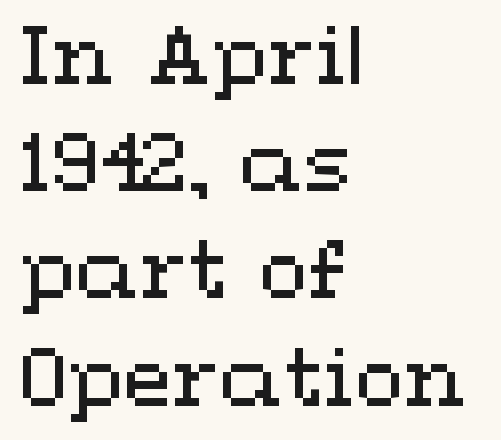
The image shows 80 px regular-weight, wide type, upright; set left-aligned, normal line spacing (1.34x), normal letter spacing, not underlined; medium stroke contrast and a medium x-height.
